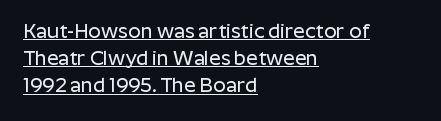
Unlike italic type, these characters show no tilt at all. Underlined type. Horizontal bands of white between lines are of average thickness. There is no visible air inserted between adjacent glyphs. Every row of glyphs begins at an identical x-position on the left.
